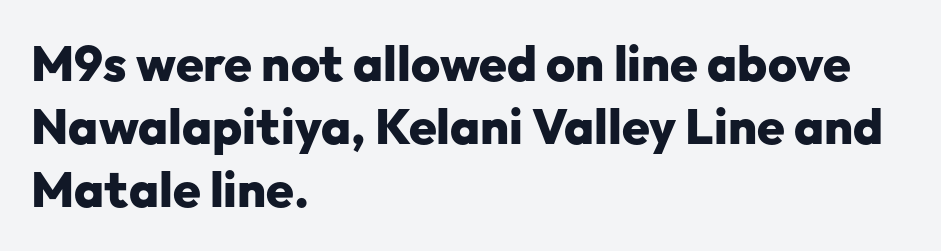
The image shows 50 px heavy sans-serif type, upright; set left-aligned, normal line spacing (1.26x), normal letter spacing, not underlined; low stroke contrast and a medium x-height.
